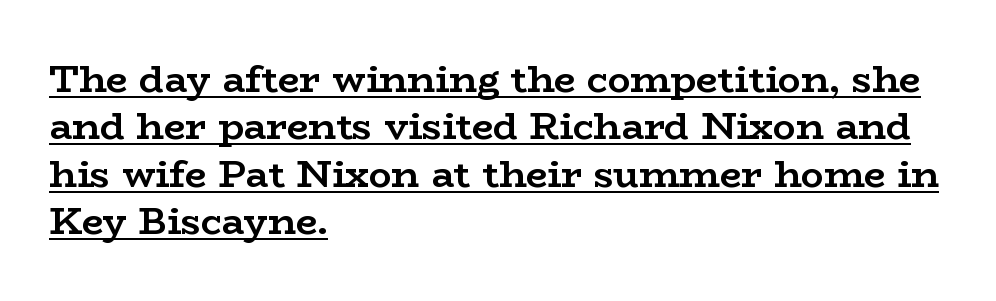
A dark, heavy texture on the line: the type is bold. Ordinary non-slanted type is in use. These lines keep a tight, regular rhythm from letter to letter. Beneath each row of characters lies a ruled line.
